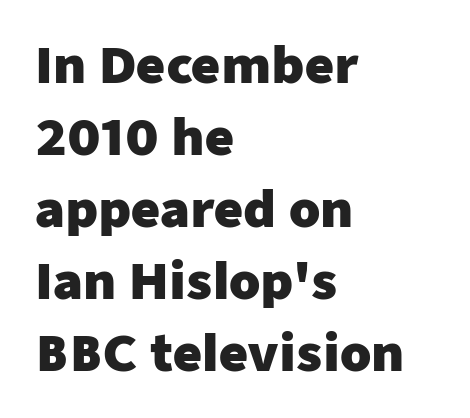
The image shows 50 px heavy sans-serif type, upright; set left-aligned, normal line spacing (1.44x), normal letter spacing, not underlined; low stroke contrast and a medium x-height.
